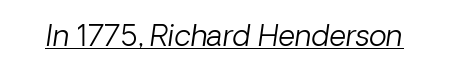
{"italic": "yes", "lean": "right", "slant_degrees": 8, "bold": "no", "weight": "light", "width": "normal", "stroke_contrast": "low", "x_height": "medium", "monospaced": "no", "underline": "yes", "letter_spacing": "normal", "letter_spacing_em": 0.0, "glyph_px": 29}
